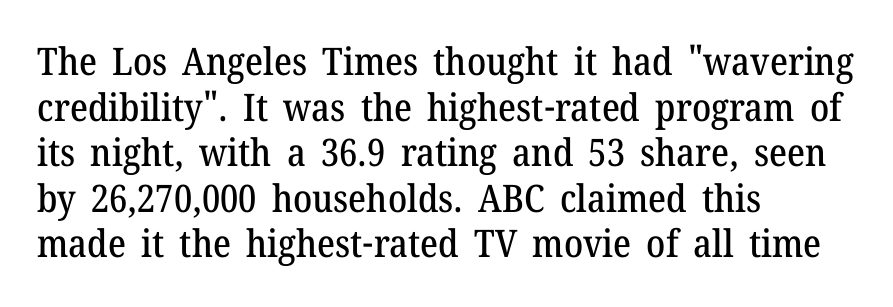
The image shows 38 px serif type, upright; set left-aligned, line spacing 1.2x, normal letter spacing, not underlined; medium stroke contrast and a medium x-height.
